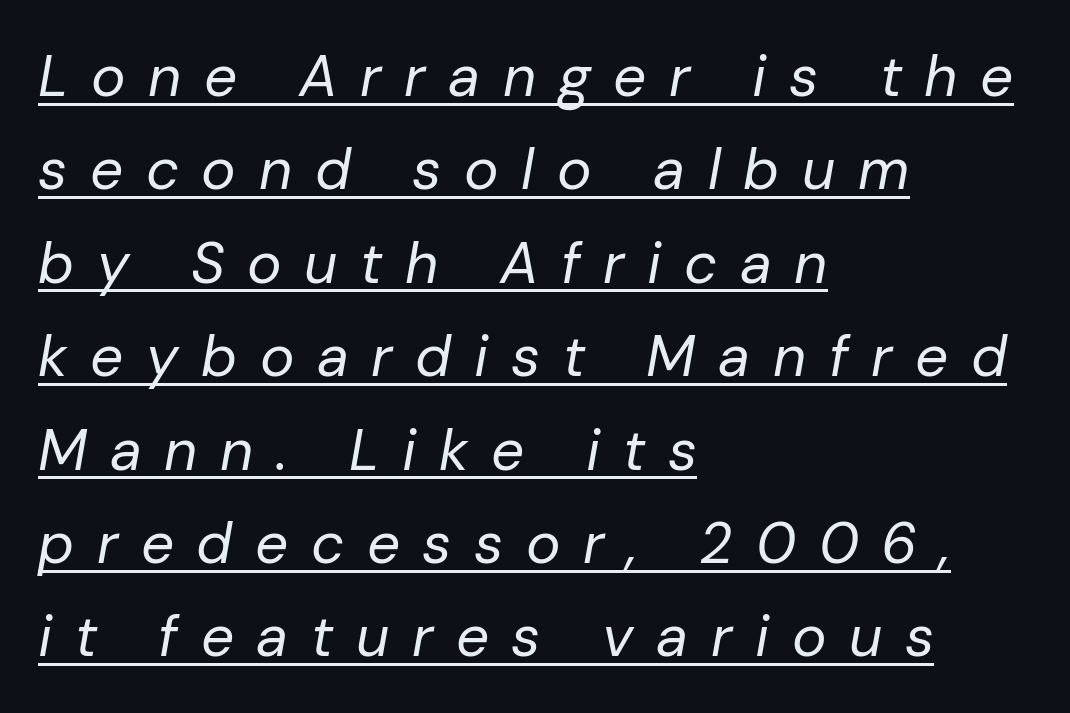
Q: Is the text bold? A: No.
Q: Is the text italic (slanted)? A: Yes, it leans right by about 10 degrees.
Q: Is the text underlined? A: Yes.
Q: How is the paragraph aligned? A: Left-aligned.
Q: Is the spacing between letters normal or unusually wide? A: Unusually wide.
Q: Is the spacing between lines tight, normal or loose? A: Normal.
Q: Width (condensed, normal, or wide)? A: Normal.
Q: Stroke contrast? A: Low.
Q: x-height? A: Medium.
Q: Monospaced? A: No.
